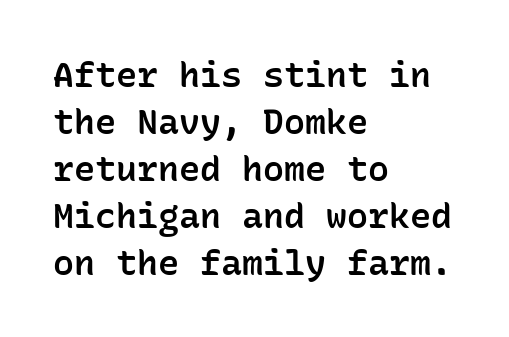
Looks like terminal output: every glyph gets an equal slot. In terms of letterform style, serifs are entirely absent. The passage is arranged the way most books set body copy — flush left. These lines carry some extra weight — a demibold, not a full bold.
